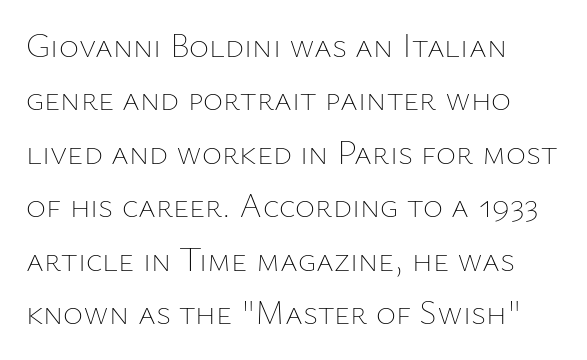
The image shows 34 px thin type, upright; set left-aligned, normal line spacing (1.57x), normal letter spacing, not underlined; low stroke contrast and a medium x-height.
